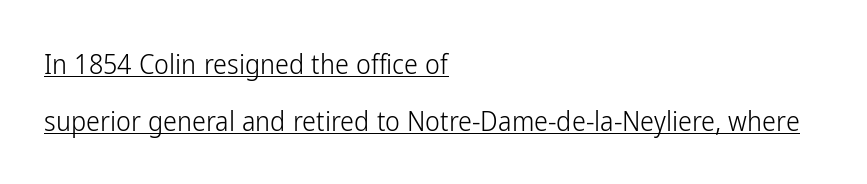
The image shows 28 px light, condensed sans-serif type, upright; set left-aligned, loose line spacing (2.02x), normal letter spacing, underlined; low stroke contrast and a medium x-height.
